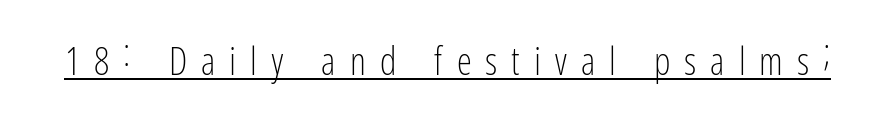
{"serif": "no", "italic": "no", "bold": "no", "weight": "light", "width": "condensed", "stroke_contrast": "low", "x_height": "medium", "monospaced": "no", "underline": "yes", "letter_spacing": "wide", "letter_spacing_em": 0.37, "glyph_px": 38}
